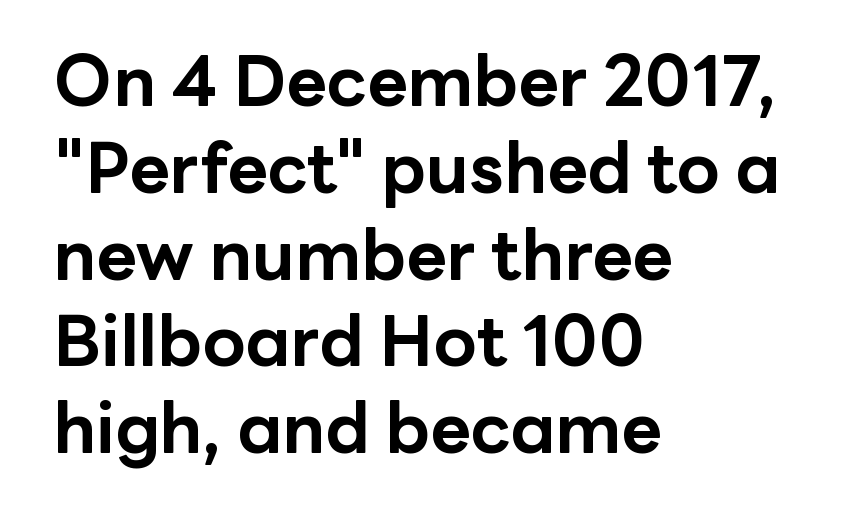
Q: Is the text bold? A: Yes.
Q: Is the text italic (slanted)? A: No, it is upright.
Q: Is the typeface a serif or a sans-serif typeface? A: Sans-serif.
Q: Is the text underlined? A: No.
Q: How is the paragraph aligned? A: Left-aligned.
Q: Is the spacing between letters normal or unusually wide? A: Normal.
Q: Width (condensed, normal, or wide)? A: Normal.
Q: Stroke contrast? A: Low.
Q: x-height? A: Medium.
Q: Monospaced? A: No.
